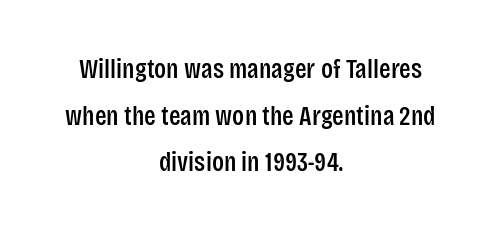
Q: Is the text italic (slanted)? A: No, it is upright.
Q: Is the text underlined? A: No.
Q: How is the paragraph aligned? A: Centered.
Q: Is the spacing between letters normal or unusually wide? A: Normal.
